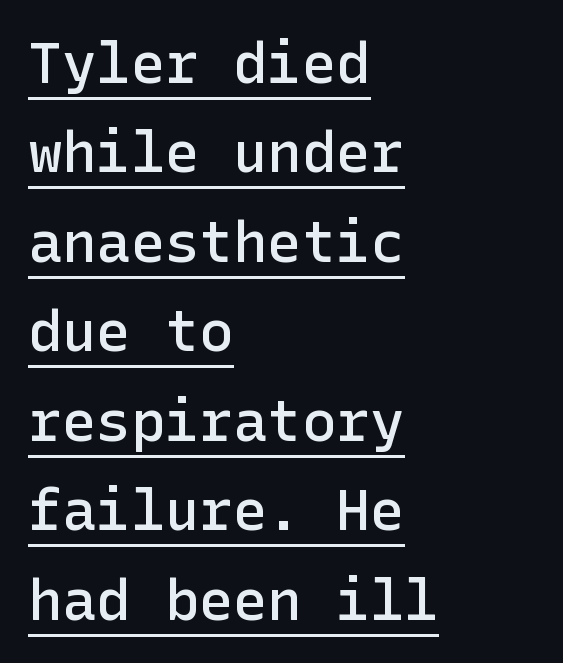
Bold? Not quite — semibold, heavier than regular but stopping short. How are the letters spaced? Ordinarily, with no added tracking. Posture: upright roman. The text block is weighted toward the left margin, trailing off unevenly rightward. Compared with undecorated copy, this sample adds a rule below the words. The vertical gap from one line to the next is medium.
